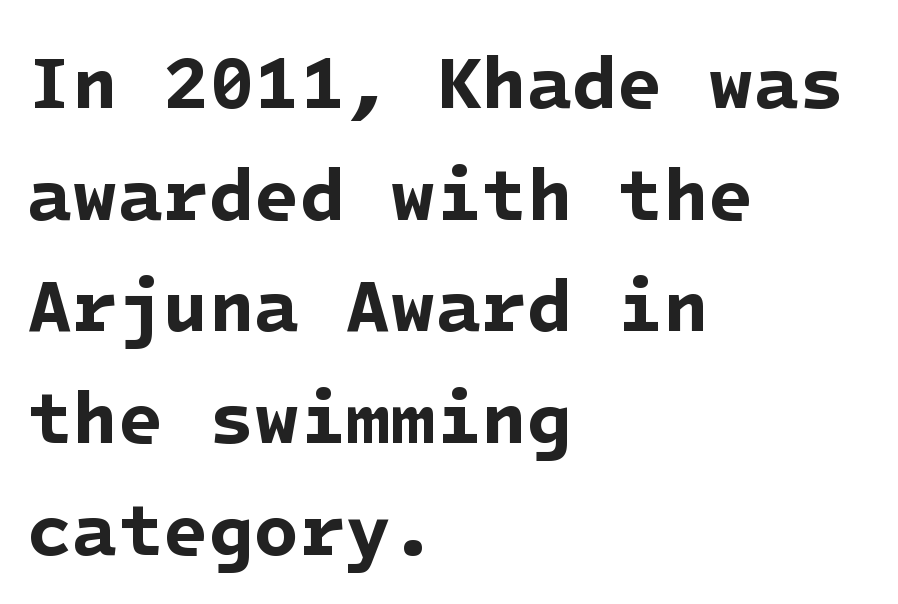
Q: Is the text bold? A: Yes.
Q: Is the typeface a serif or a sans-serif typeface? A: Sans-serif.
Q: Is the text underlined? A: No.
Q: How is the paragraph aligned? A: Left-aligned.
Q: Is the spacing between letters normal or unusually wide? A: Normal.
Q: Is the spacing between lines tight, normal or loose? A: Normal.
Q: Width (condensed, normal, or wide)? A: Normal.
Q: Stroke contrast? A: Low.
Q: x-height? A: Medium.
